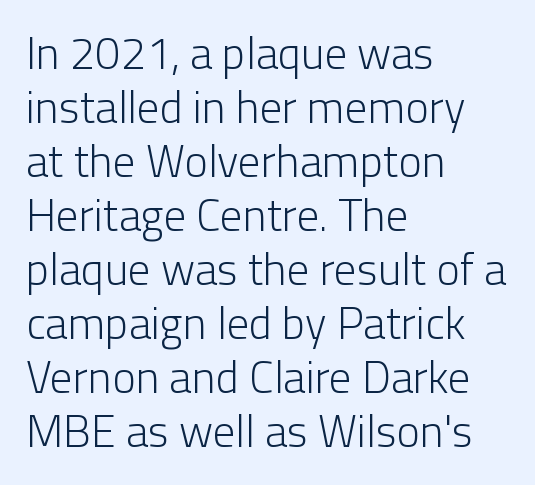
Spacing verdict: proportional, widths tailored to each character. Serif or sans? Sans — the stroke terminals are bare. The letters stand upright; this is a roman face. Glance below the letters and you will spot only blank space.
